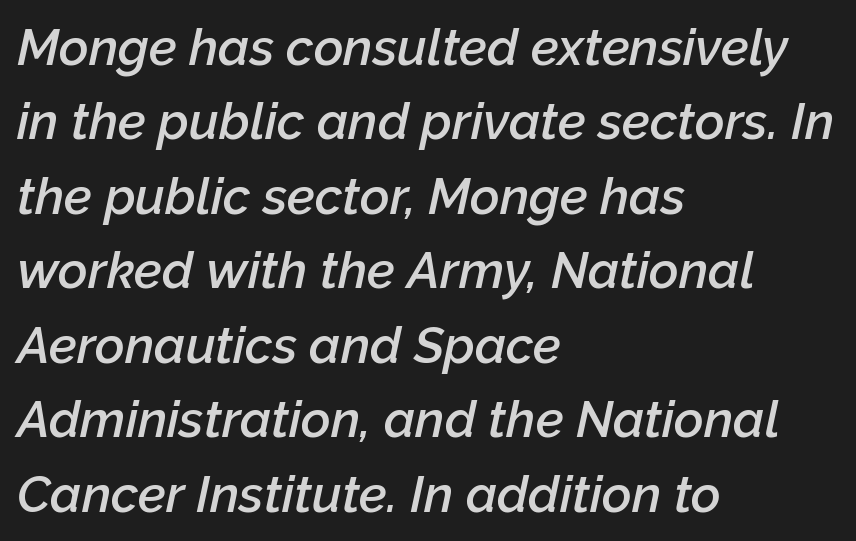
Is the type slanted? Yes — the strokes lean at a clear angle. Is this a fixed-width face? No — the glyphs have proportional, varying widths. Emphasis by weight is partial: semibold. Caption: multi-line text, flush left, ragged right. Here the glyphs are tracked normally, forming tight word shapes.
